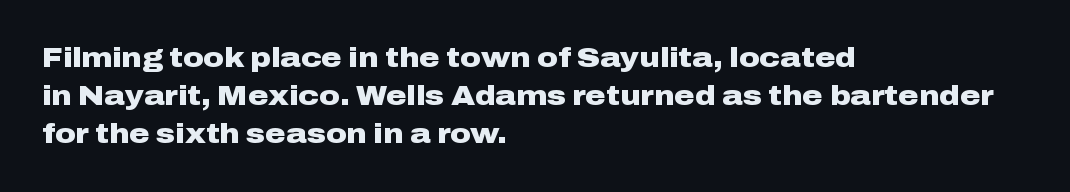
{"serif": "no", "italic": "no", "bold": "yes", "weight": "heavy", "width": "wide", "stroke_contrast": "low", "x_height": "medium", "monospaced": "no", "underline": "no", "align": "left", "line_spacing": "normal", "line_spacing_ratio": 1.36, "letter_spacing": "normal", "letter_spacing_em": 0.0, "glyph_px": 28}
